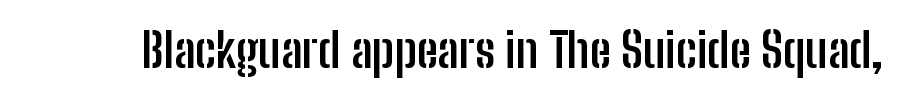
A dark, heavy texture on the line: the type is bold. The text was rendered using a sans face with plain stroke endings. The area under the type is left untouched. Do the characters align in a grid? No, the font is proportional. Tracking here is standard; glyphs follow each other at the usual distance.
